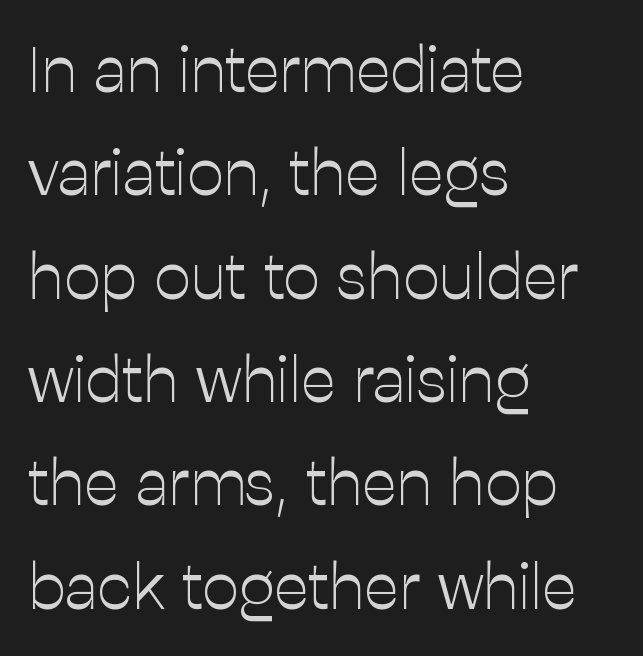
The image shows 65 px light sans-serif type, upright; set left-aligned, normal line spacing (1.59x), normal letter spacing, not underlined; low stroke contrast and a medium x-height.
